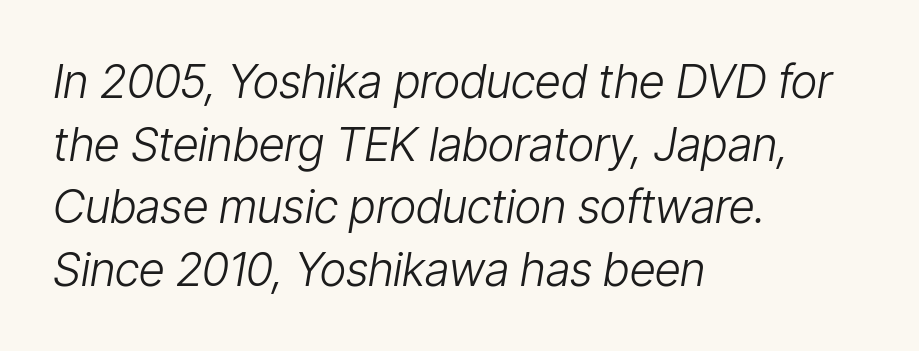
Q: Is the text bold? A: No.
Q: Is the text italic (slanted)? A: Yes, it leans right by about 9 degrees.
Q: Is the text underlined? A: No.
Q: How is the paragraph aligned? A: Left-aligned.
Q: Is the spacing between letters normal or unusually wide? A: Normal.
Q: Is the spacing between lines tight, normal or loose? A: Normal.
Q: Width (condensed, normal, or wide)? A: Condensed.
Q: Stroke contrast? A: Low.
Q: x-height? A: Medium.
Q: Monospaced? A: No.
